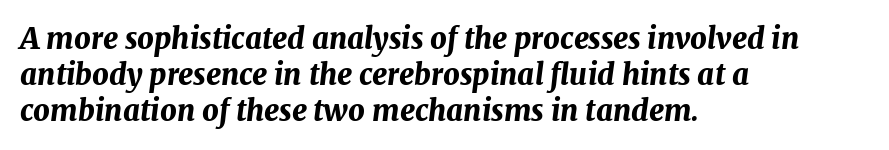
The image shows 29 px bold type, italic (leaning right); set left-aligned, normal line spacing (1.25x), normal letter spacing, not underlined; medium stroke contrast and a medium x-height.
